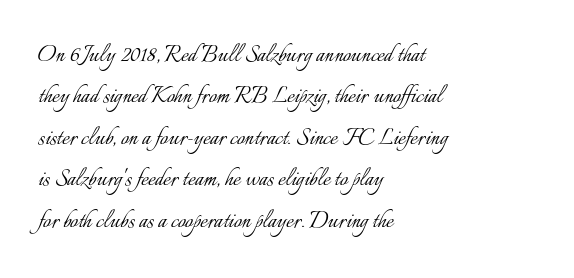
The image shows 28 px light type; set left-aligned, normal line spacing (1.48x), normal letter spacing, not underlined; low stroke contrast and a small x-height.
